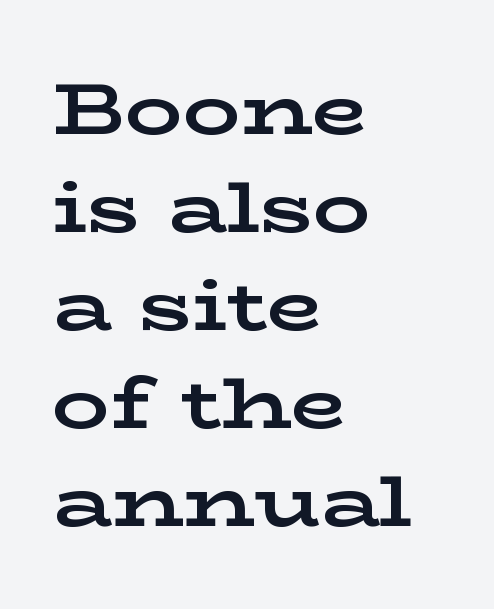
The image shows 72 px bold, wide serif type, upright; set left-aligned, normal line spacing (1.36x), normal letter spacing, not underlined; low stroke contrast and a medium x-height.
